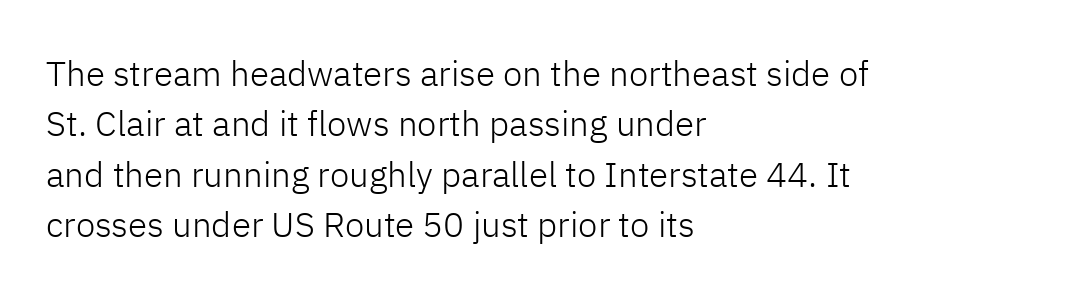
The image shows 35 px light sans-serif type, upright; set left-aligned, normal line spacing (1.44x), normal letter spacing, not underlined; low stroke contrast and a medium x-height.
